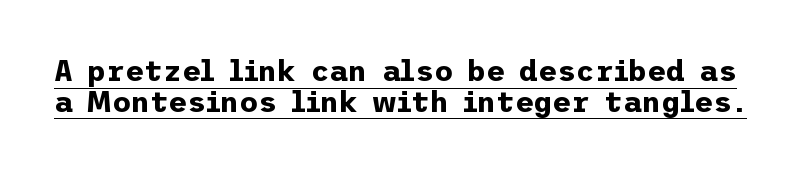
How are the letters spaced? Ordinarily, with no added tracking. Its strokes are broad and dark, the hallmark of bold type. What's the leading like? Squeezed, with rows nearly overlapping. The face used here appears with an underline applied.
